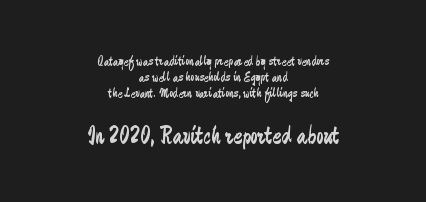
Quick note: underline off. These glyphs show unthickened strokes, regular width or finer. Baseline-to-baseline distance is barely more than the letter height. Whoever set this made the second block the dominant, larger element. Default kerning and tracking; the words read as compact shapes.
